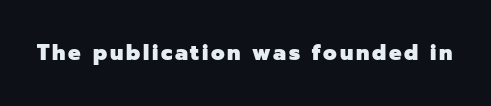
{"italic": "no", "bold": "yes", "underline": "no", "glyph_px": 21}
